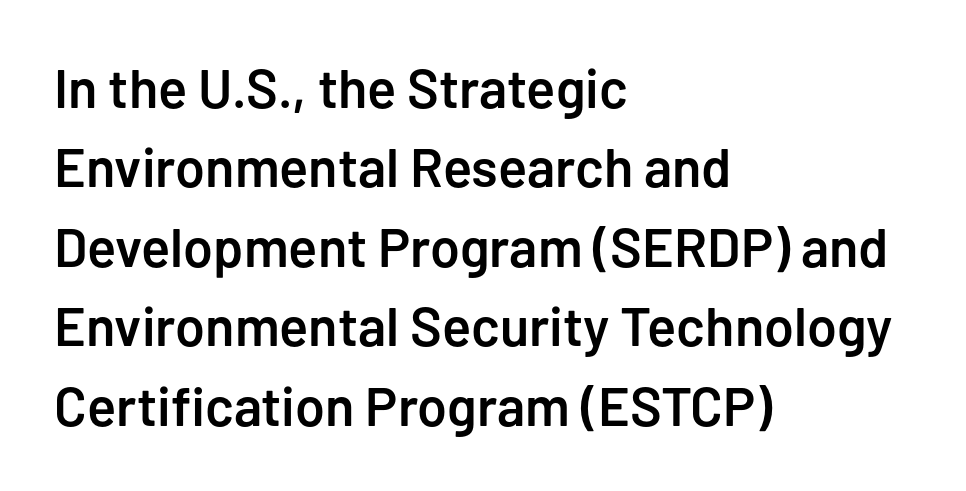
The glyphs are unaccompanied by any horizontal stroke below them. This sample has the flowing, uneven cadence of proportional lettering. Caption: semibold face, moderately heavy strokes. Quick note: interline space is typical. Grotesque or geometric, the face here clearly has no serifs.
